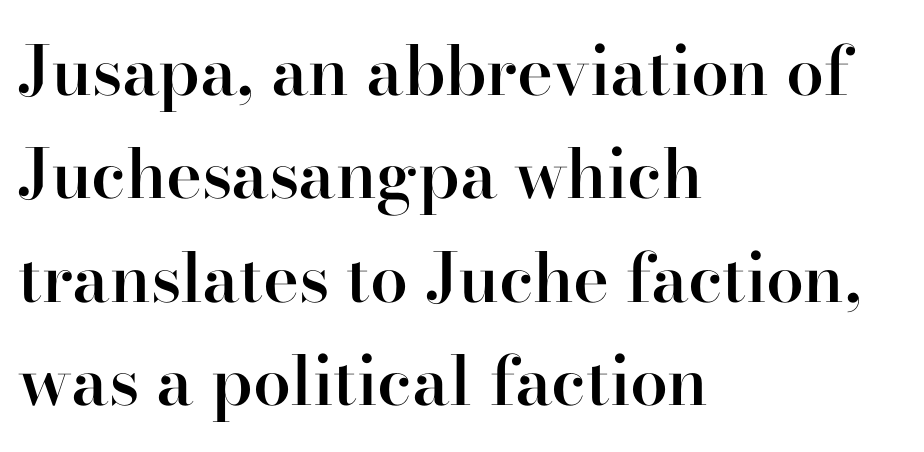
Q: Is the text bold? A: Semi-bold.
Q: Is the text italic (slanted)? A: No, it is upright.
Q: Is the typeface a serif or a sans-serif typeface? A: Serif.
Q: Is the text underlined? A: No.
Q: How is the paragraph aligned? A: Left-aligned.
Q: Is the spacing between letters normal or unusually wide? A: Normal.
Q: Is the spacing between lines tight, normal or loose? A: Normal.
Q: Width (condensed, normal, or wide)? A: Normal.
Q: Stroke contrast? A: High.
Q: x-height? A: Small.
Q: Monospaced? A: No.
